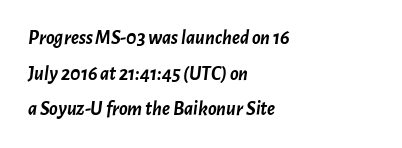
Q: Is the text bold? A: Yes.
Q: Is the text italic (slanted)? A: Yes, it leans right by about 7 degrees.
Q: Is the text underlined? A: No.
Q: How is the paragraph aligned? A: Left-aligned.
Q: Is the spacing between letters normal or unusually wide? A: Normal.
